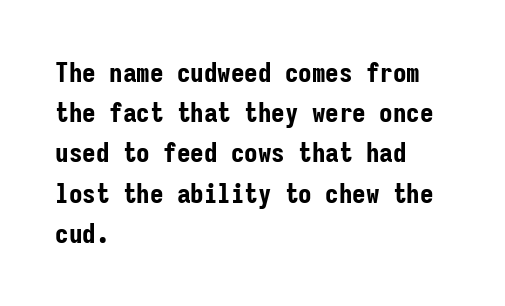
{"italic": "no", "bold": "yes", "underline": "no", "align": "left", "line_spacing": "normal", "line_spacing_ratio": 1.49, "letter_spacing": "normal", "letter_spacing_em": 0.0, "glyph_px": 27}
